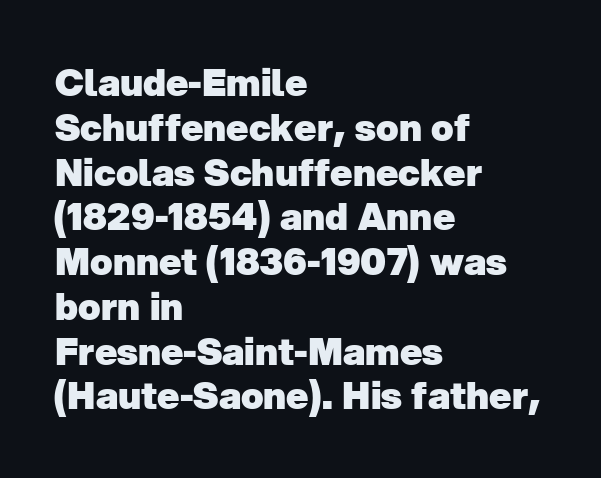
The image shows 37 px heavy sans-serif type; set left-aligned, line spacing 1.21x, normal letter spacing, not underlined; low stroke contrast and a medium x-height.
